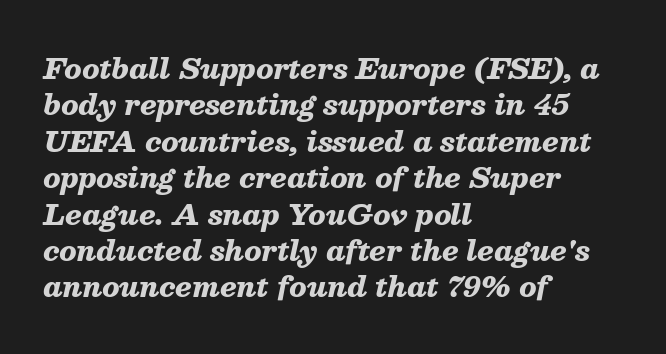
{"italic": "yes", "lean": "right", "slant_degrees": 13, "bold": "yes", "weight": "heavy", "width": "normal", "stroke_contrast": "medium", "x_height": "medium", "monospaced": "no", "underline": "no", "align": "left", "line_spacing": "normal", "line_spacing_ratio": 1.3, "letter_spacing": "normal", "letter_spacing_em": 0.0, "glyph_px": 28}
